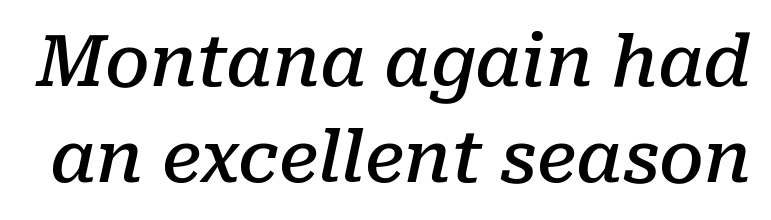
Q: Is the text bold? A: Semi-bold.
Q: Is the text italic (slanted)? A: Yes, it leans right by about 10 degrees.
Q: Is the typeface a serif or a sans-serif typeface? A: Serif.
Q: Is the text underlined? A: No.
Q: Is the spacing between letters normal or unusually wide? A: Normal.
Q: Is the spacing between lines tight, normal or loose? A: Normal.
Q: Width (condensed, normal, or wide)? A: Normal.
Q: Stroke contrast? A: Low.
Q: x-height? A: Medium.
Q: Monospaced? A: No.
